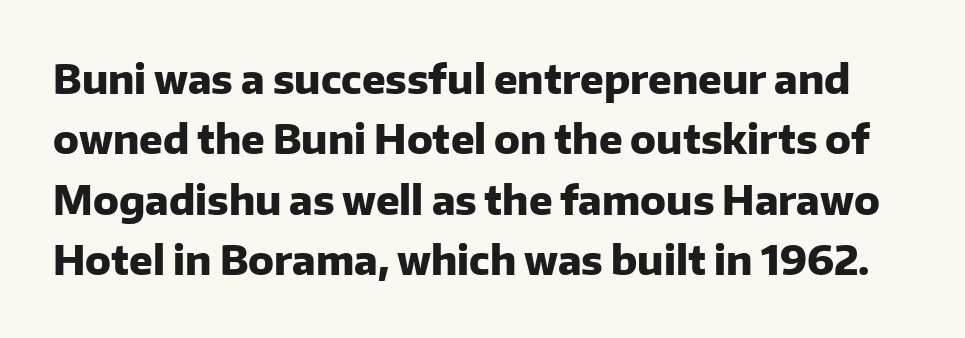
The image shows 39 px heavy sans-serif type, upright; set normal line spacing (1.55x), normal letter spacing, not underlined; low stroke contrast and a medium x-height.
